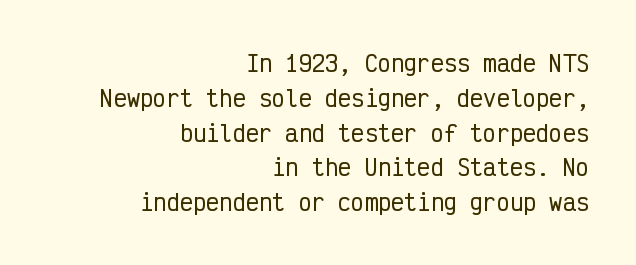
The image shows 22 px text type, upright; set right-aligned, normal line spacing (1.58x), normal letter spacing, not underlined.
